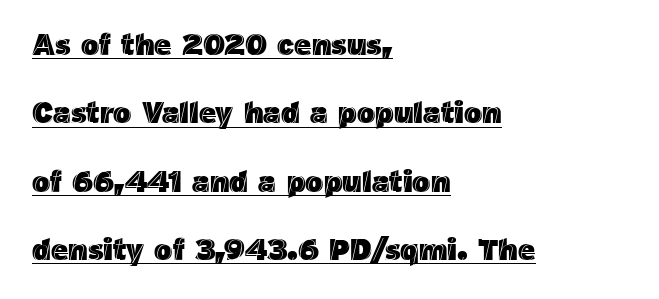
Q: Is the text italic (slanted)? A: No, it is upright.
Q: Is the text underlined? A: Yes.
Q: How is the paragraph aligned? A: Left-aligned.
Q: Is the spacing between letters normal or unusually wide? A: Normal.
Q: Is the spacing between lines tight, normal or loose? A: Loose.
Q: Width (condensed, normal, or wide)? A: Normal.
Q: x-height? A: Medium.
Q: Monospaced? A: No.
